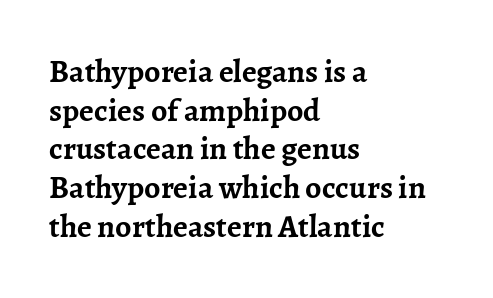
Do the characters align in a grid? No, the font is proportional. Typeset ragged right — the left edge is the straight one. Quick note: underline off. This is roman type, the default non-slanted kind. Regarding serifs, this sample has them. Strokes here are thick enough to call this a true bold.
